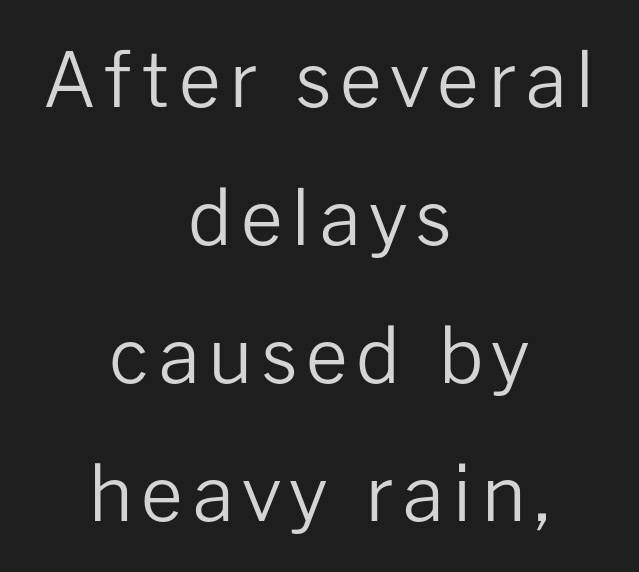
{"serif": "no", "italic": "no", "bold": "no", "weight": "regular", "width": "normal", "stroke_contrast": "low", "x_height": "medium", "monospaced": "no", "underline": "no", "align": "center", "line_spacing_ratio": 1.84, "glyph_px": 75}
